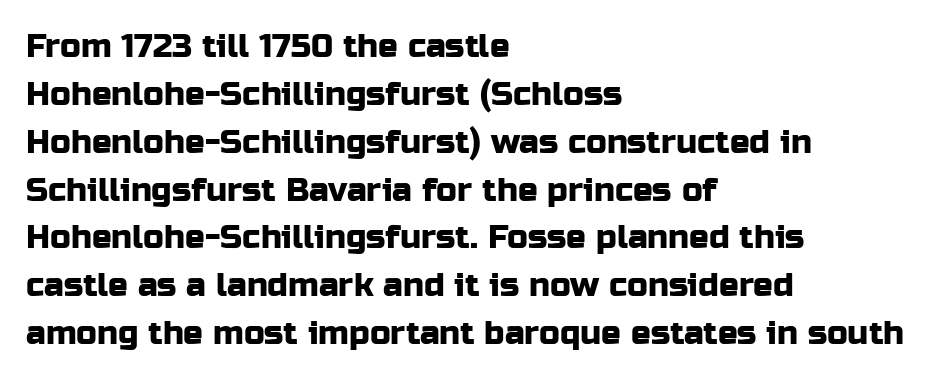
{"serif": "no", "italic": "no", "width": "normal", "stroke_contrast": "low", "x_height": "medium", "monospaced": "no", "underline": "no", "align": "left", "line_spacing": "normal", "line_spacing_ratio": 1.45, "letter_spacing": "normal", "letter_spacing_em": 0.0, "glyph_px": 33}
